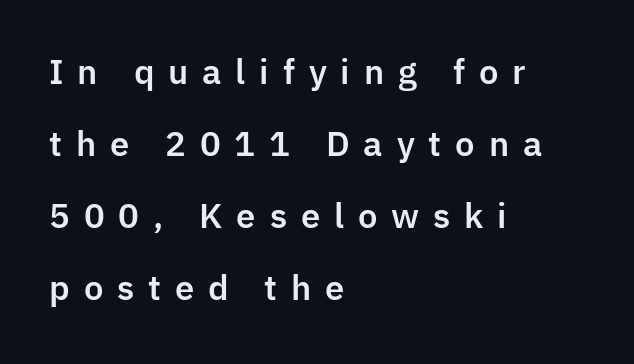
{"serif": "no", "italic": "no", "width": "normal", "stroke_contrast": "low", "x_height": "medium", "monospaced": "no", "underline": "no", "align": "left", "line_spacing": "loose", "line_spacing_ratio": 2.18, "letter_spacing": "wide", "letter_spacing_em": 0.42, "glyph_px": 33}
